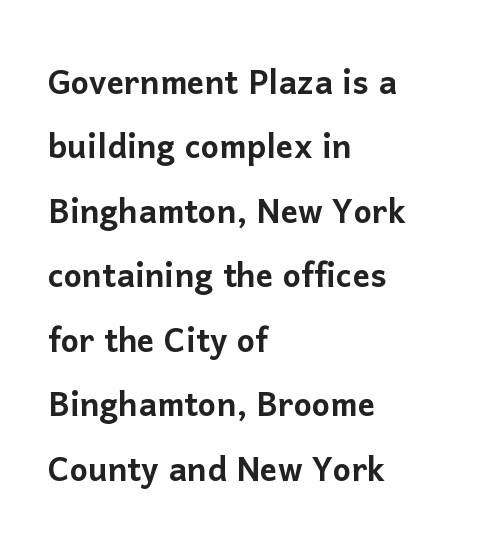
{"serif": "no", "italic": "no", "width": "normal", "stroke_contrast": "low", "x_height": "medium", "monospaced": "no", "underline": "no", "align": "left", "line_spacing": "normal", "line_spacing_ratio": 1.5, "letter_spacing": "normal", "letter_spacing_em": 0.0, "glyph_px": 43}
